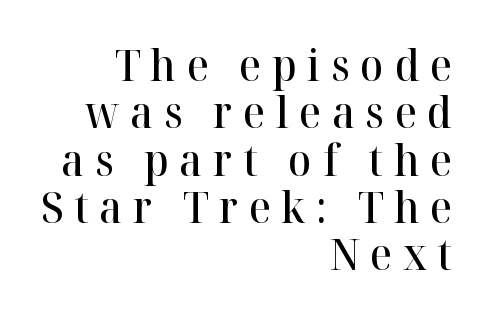
Q: Is the text bold? A: Semi-bold.
Q: Is the text italic (slanted)? A: No, it is upright.
Q: Is the typeface a serif or a sans-serif typeface? A: Serif.
Q: Is the text underlined? A: No.
Q: How is the paragraph aligned? A: Right-aligned.
Q: Is the spacing between letters normal or unusually wide? A: Unusually wide.
Q: Is the spacing between lines tight, normal or loose? A: Tight.
Q: Width (condensed, normal, or wide)? A: Normal.
Q: Stroke contrast? A: High.
Q: x-height? A: Medium.
Q: Monospaced? A: No.
